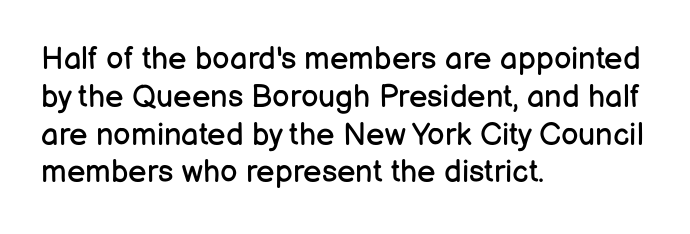
{"serif": "no", "italic": "no", "bold": "no", "weight": "regular", "width": "normal", "stroke_contrast": "low", "x_height": "medium", "monospaced": "no", "underline": "no", "align": "left", "line_spacing_ratio": 1.22, "letter_spacing": "normal", "letter_spacing_em": 0.0, "glyph_px": 31}
